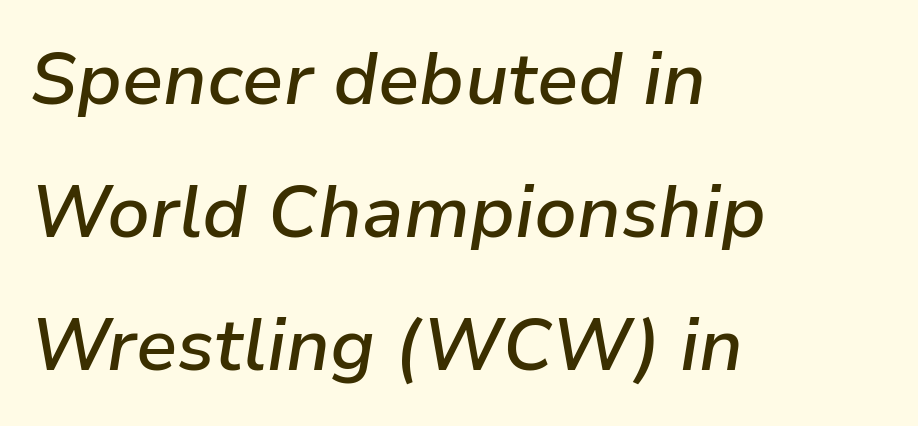
The image shows 73 px semibold type, italic (leaning right); set left-aligned, line spacing 1.82x, normal letter spacing, not underlined; low stroke contrast and a medium x-height.
